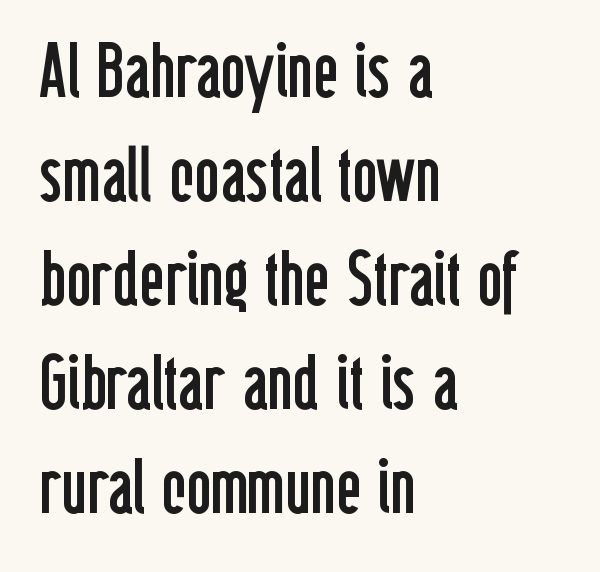
The face looks like a standard text weight, possibly lighter. Posture: vertical. Summary of vertical rhythm: regular, with standard interline spacing. Check the space under the baseline: it is left empty. The rendering uses natural spacing where letterforms have individual widths.
